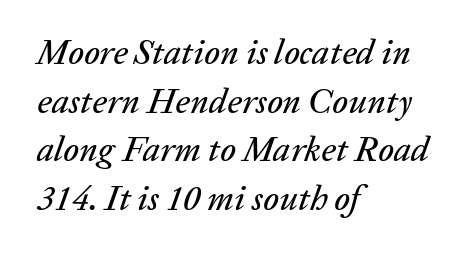
{"italic": "yes", "lean": "right", "slant_degrees": 20, "width": "normal", "stroke_contrast": "low", "x_height": "medium", "monospaced": "no", "underline": "no", "align": "left", "line_spacing": "normal", "line_spacing_ratio": 1.39, "letter_spacing": "normal", "letter_spacing_em": 0.0, "glyph_px": 35}
